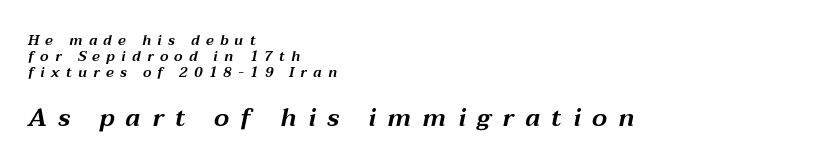
The image shows 25 px text type, italic (leaning right); set left-aligned, tight line spacing (1.14x), unusually wide letter spacing (+0.45 em), not underlined; the second (bottom) block is 1.79x larger.
